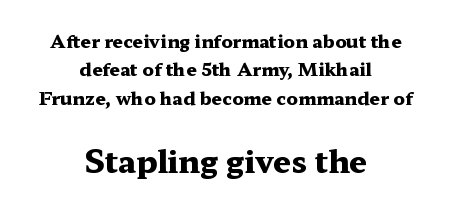
{"serif": "yes", "italic": "no", "bold": "yes", "weight": "heavy", "width": "wide", "stroke_contrast": "medium", "x_height": "medium", "monospaced": "no", "underline": "no", "align": "center", "line_spacing": "normal", "line_spacing_ratio": 1.57, "letter_spacing": "normal", "letter_spacing_em": 0.0, "larger_block": "second", "size_ratio": 1.72, "glyph_px": 31}
